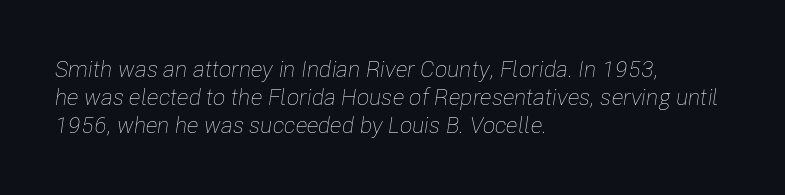
Caption: multi-line text, flush left, ragged right. The cut favours lightness, reaching ordinary text weight at its darkest. Check the space under the baseline: it is left empty. The lettering tilts uniformly, giving the passage an italic look. Characters follow at the spacing the type designer built in.
